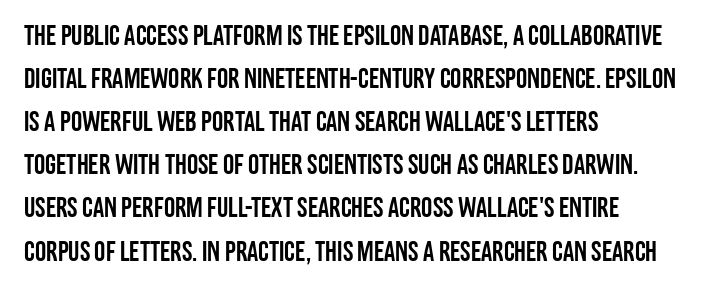
Are there feet on the stems? There aren't — it's a sans. Spacing verdict: proportional, widths tailored to each character. Descender tails drop into unmarked territory. The type sits square on the baseline with zero lean. This sample keeps an unexceptional amount of space between lines. Honestly, the letter spacing is just normal — you wouldn't notice it.
